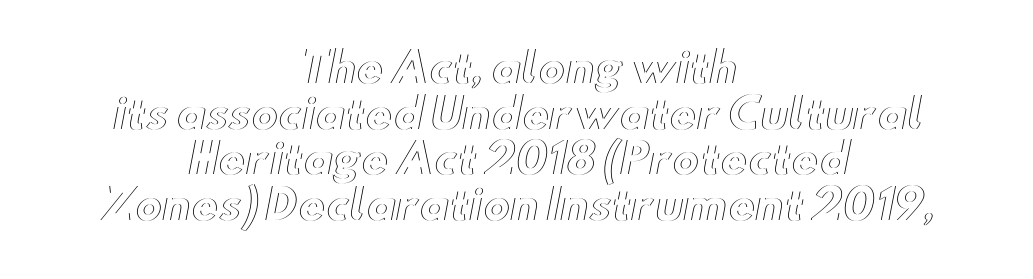
Q: Is the text italic (slanted)? A: Yes.
Q: Is the text underlined? A: No.
Q: How is the paragraph aligned? A: Centered.
Q: Is the spacing between letters normal or unusually wide? A: Normal.
Q: Is the spacing between lines tight, normal or loose? A: Tight.
Q: Width (condensed, normal, or wide)? A: Wide.
Q: x-height? A: Small.
Q: Monospaced? A: No.
